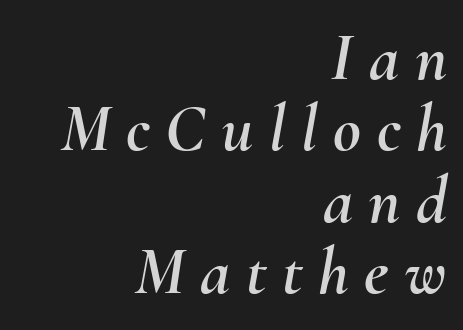
The image shows 68 px text type, italic (leaning right); set right-aligned, tight line spacing (1.05x), unusually wide letter spacing (+0.23 em), not underlined; medium stroke contrast and a small x-height.
